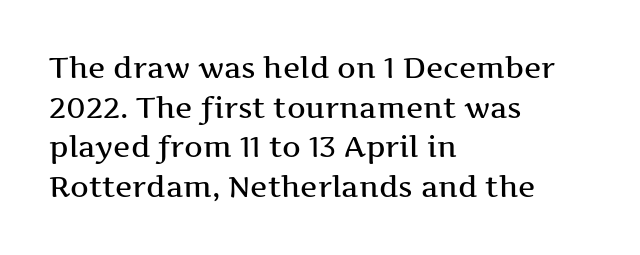
{"serif": "yes", "italic": "no", "width": "wide", "stroke_contrast": "medium", "x_height": "medium", "monospaced": "no", "underline": "no", "align": "left", "line_spacing": "normal", "line_spacing_ratio": 1.37, "letter_spacing": "normal", "letter_spacing_em": 0.0, "glyph_px": 29}
